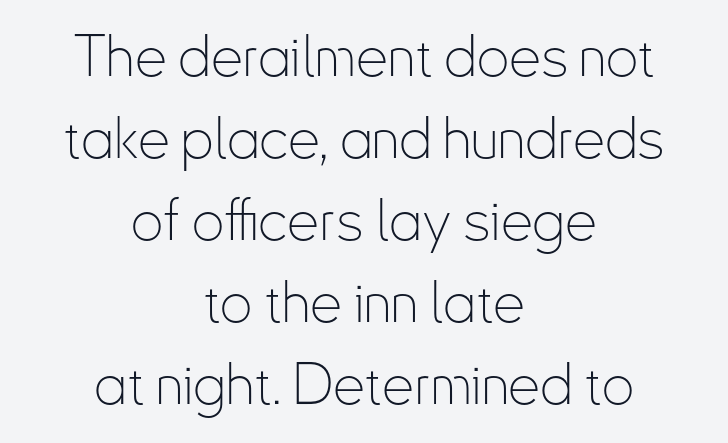
Q: Is the text bold? A: No.
Q: Is the text italic (slanted)? A: No, it is upright.
Q: Is the typeface a serif or a sans-serif typeface? A: Sans-serif.
Q: Is the text underlined? A: No.
Q: How is the paragraph aligned? A: Centered.
Q: Is the spacing between letters normal or unusually wide? A: Normal.
Q: Is the spacing between lines tight, normal or loose? A: Normal.
Q: Width (condensed, normal, or wide)? A: Condensed.
Q: Stroke contrast? A: Low.
Q: x-height? A: Small.
Q: Monospaced? A: No.
